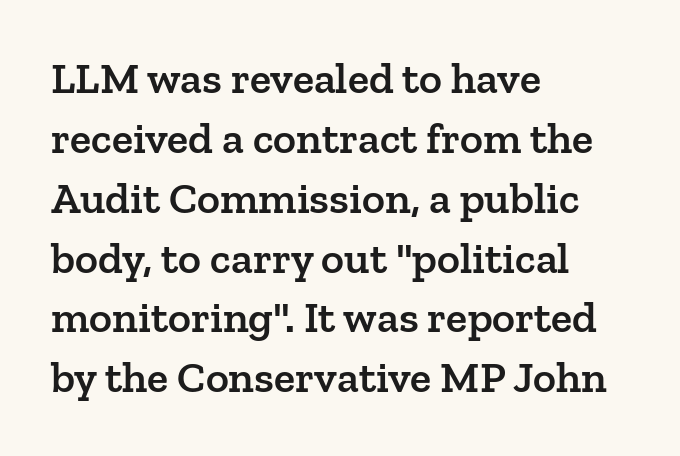
Descender tails drop into unmarked territory. Ascenders rise straight up at ninety degrees. Here the designer chose a conventional face with non-uniform glyph widths. Words appear dense and cohesive because spacing is normal. In terms of letterform style, serifs are clearly present. Typographic density is moderately raised because the face is semibold.
